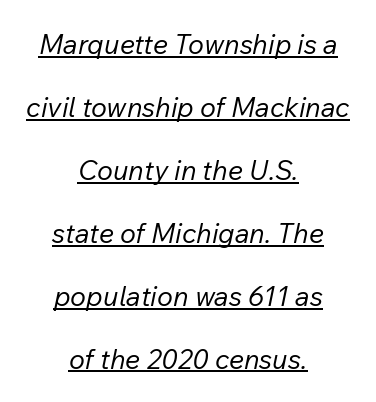
{"italic": "yes", "lean": "right", "slant_degrees": 12, "bold": "no", "underline": "yes", "align": "center", "line_spacing": "loose", "line_spacing_ratio": 2.33, "letter_spacing": "normal", "letter_spacing_em": 0.0, "glyph_px": 27}
